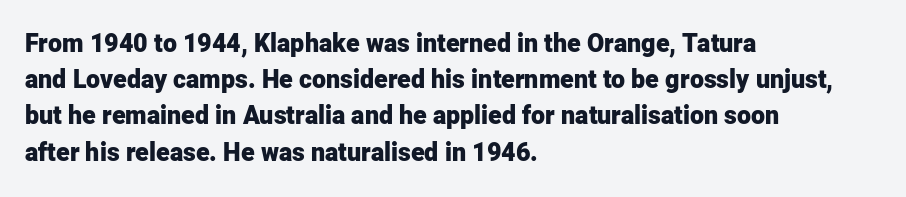
Q: Is the text bold? A: Yes.
Q: Is the text italic (slanted)? A: No, it is upright.
Q: Is the text underlined? A: No.
Q: How is the paragraph aligned? A: Left-aligned.
Q: Is the spacing between letters normal or unusually wide? A: Normal.
Q: Is the spacing between lines tight, normal or loose? A: Normal.
